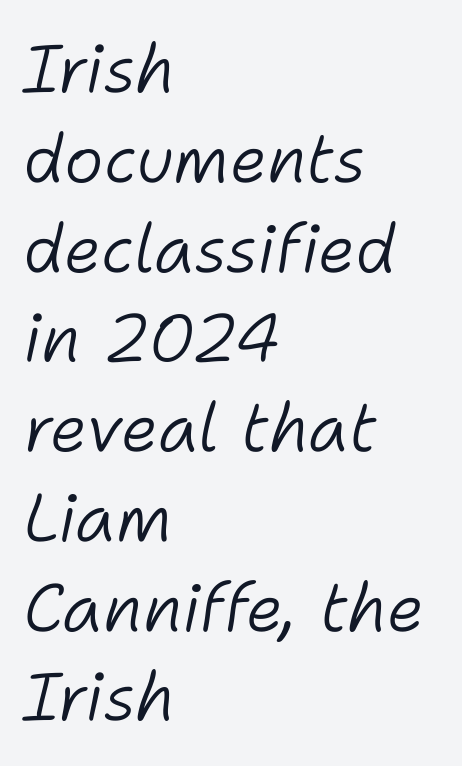
Q: Is the text bold? A: No.
Q: Is the text italic (slanted)? A: Yes, it leans right by about 11 degrees.
Q: Is the text underlined? A: No.
Q: How is the paragraph aligned? A: Left-aligned.
Q: Is the spacing between letters normal or unusually wide? A: Normal.
Q: Is the spacing between lines tight, normal or loose? A: Normal.
Q: Width (condensed, normal, or wide)? A: Normal.
Q: Stroke contrast? A: Low.
Q: x-height? A: Medium.
Q: Monospaced? A: No.
